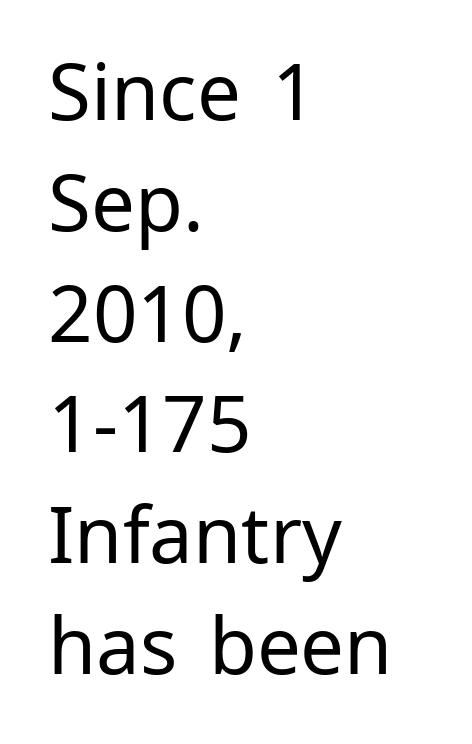
{"serif": "no", "italic": "no", "bold": "no", "weight": "regular", "width": "normal", "stroke_contrast": "low", "x_height": "medium", "monospaced": "no", "underline": "no", "align": "left", "line_spacing": "normal", "line_spacing_ratio": 1.42, "letter_spacing": "normal", "letter_spacing_em": 0.0, "glyph_px": 78}
